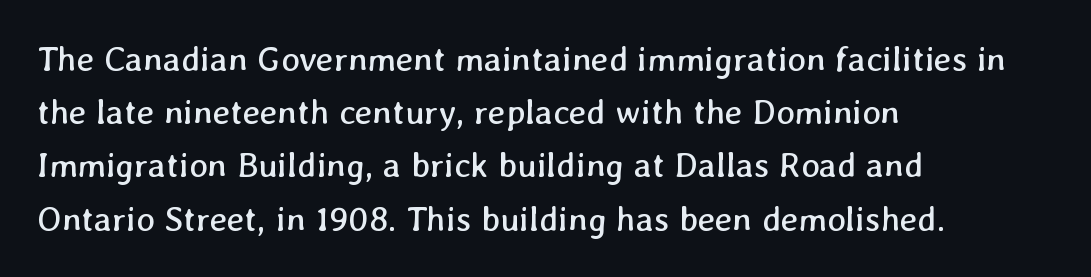
The typeface has the unassuming heft of standard copy or less. A student would call this left alignment; a typographer would say flush left, rag right. Do the characters align in a grid? No, the font is proportional. The zone under the glyphs is completely vacant. Baseline-to-baseline distance is the conventional proportion of letter height. The line texture is even and compact thanks to regular tracking.
